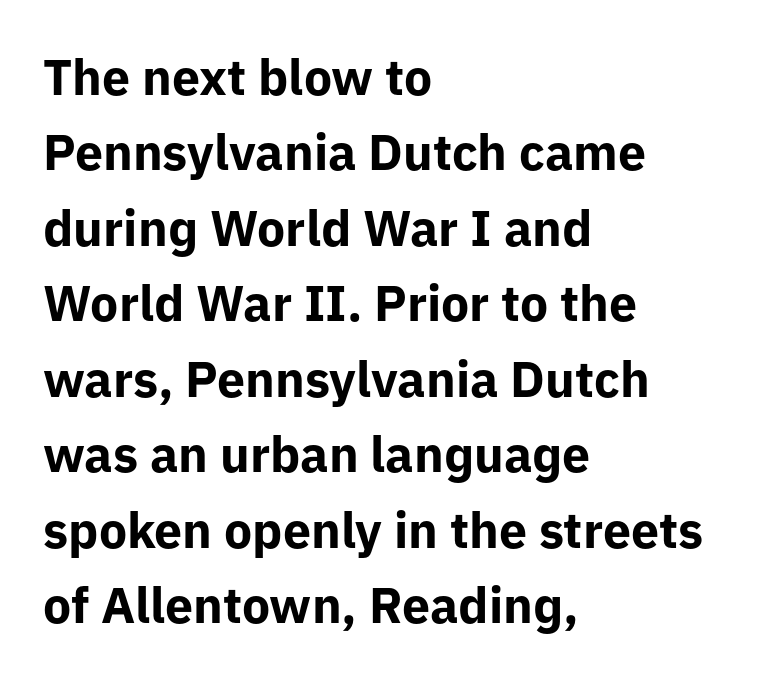
{"serif": "no", "italic": "no", "bold": "yes", "weight": "bold", "width": "normal", "stroke_contrast": "low", "x_height": "medium", "monospaced": "no", "underline": "no", "align": "left", "line_spacing": "normal", "line_spacing_ratio": 1.51, "letter_spacing": "normal", "letter_spacing_em": 0.0, "glyph_px": 50}
